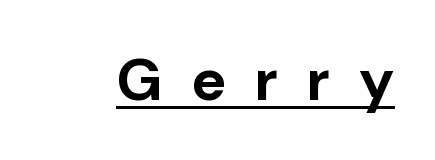
{"serif": "no", "italic": "no", "bold": "yes", "weight": "bold", "width": "normal", "stroke_contrast": "low", "x_height": "medium", "monospaced": "no", "underline": "yes", "letter_spacing": "wide", "letter_spacing_em": 0.49, "glyph_px": 59}
